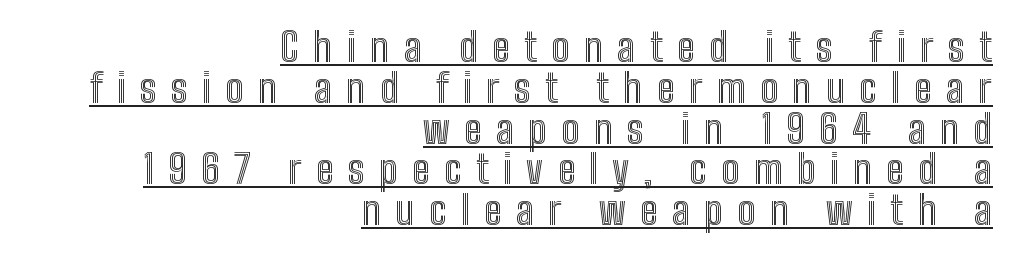
The image shows 40 px condensed type, upright; set right-aligned, tight line spacing (1.02x), unusually wide letter spacing (+0.36 em), underlined; a medium x-height.
